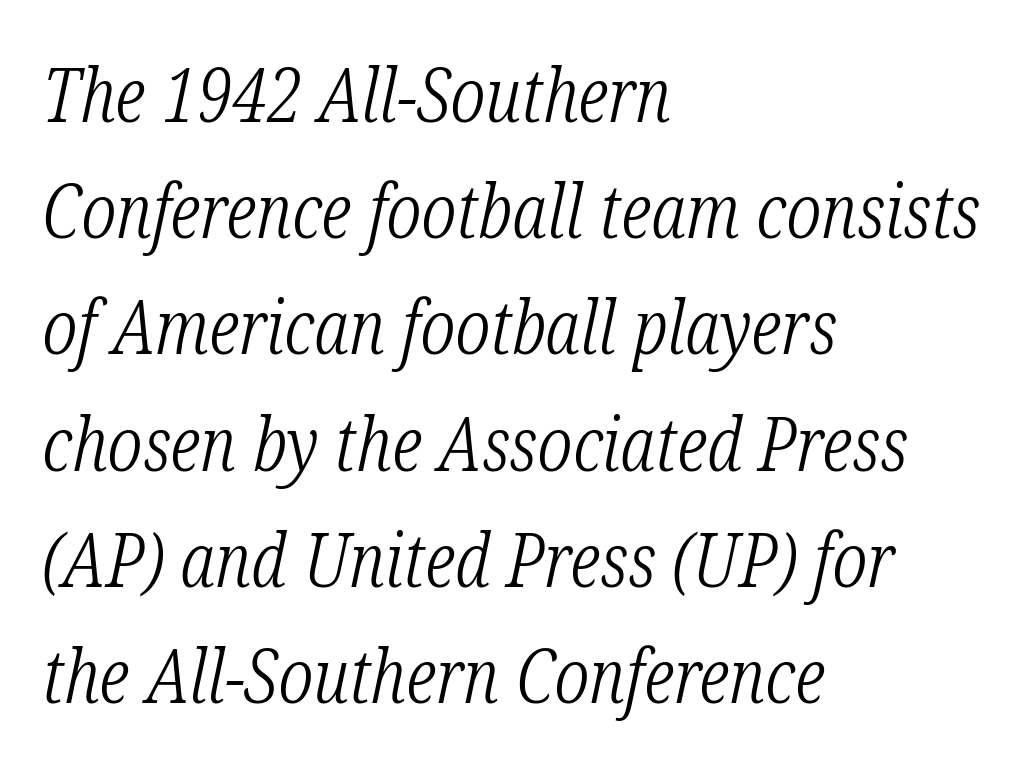
{"serif": "yes", "italic": "yes", "lean": "right", "slant_degrees": 12, "bold": "no", "weight": "light", "width": "condensed", "stroke_contrast": "low", "x_height": "medium", "monospaced": "no", "underline": "no", "align": "left", "line_spacing": "normal", "line_spacing_ratio": 1.57, "letter_spacing": "normal", "letter_spacing_em": 0.0, "glyph_px": 74}
